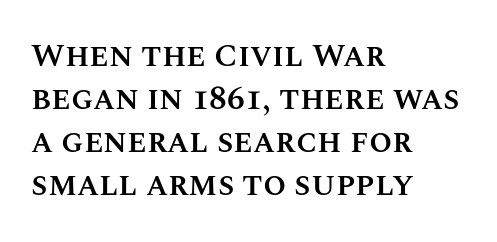
Words float on clear page, feet unadorned. There is no visible air inserted between adjacent glyphs. You could not count columns in this text — the font is proportionally spaced. Every letter is mildly thick-stroked: semibold rather than bold. Posture: straight, roman, zero tilt.
